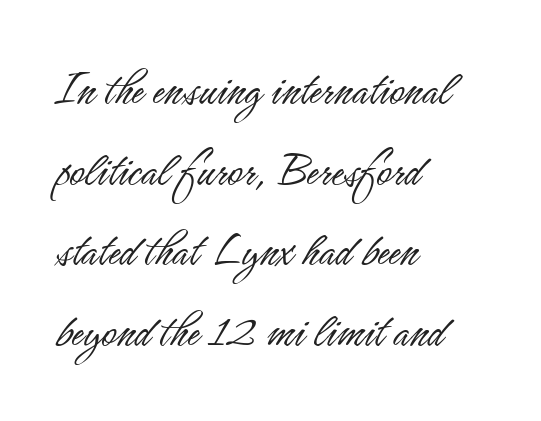
Q: Is the text bold? A: No.
Q: Is the text italic (slanted)? A: Yes.
Q: Is the typeface a serif or a sans-serif typeface? A: Sans-serif.
Q: Is the text underlined? A: No.
Q: How is the paragraph aligned? A: Left-aligned.
Q: Is the spacing between letters normal or unusually wide? A: Normal.
Q: Is the spacing between lines tight, normal or loose? A: Normal.
Q: Width (condensed, normal, or wide)? A: Condensed.
Q: Stroke contrast? A: Low.
Q: x-height? A: Small.
Q: Monospaced? A: No.
